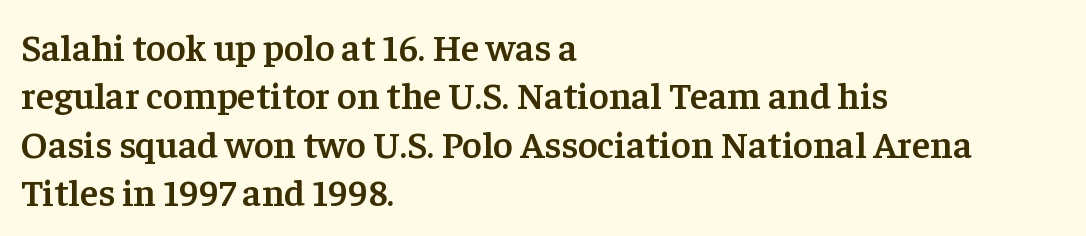
{"serif": "yes", "italic": "no", "bold": "semi", "weight": "semibold", "width": "normal", "stroke_contrast": "low", "x_height": "medium", "monospaced": "no", "underline": "no", "align": "left", "line_spacing": "normal", "line_spacing_ratio": 1.27, "letter_spacing": "normal", "letter_spacing_em": 0.0, "glyph_px": 38}
